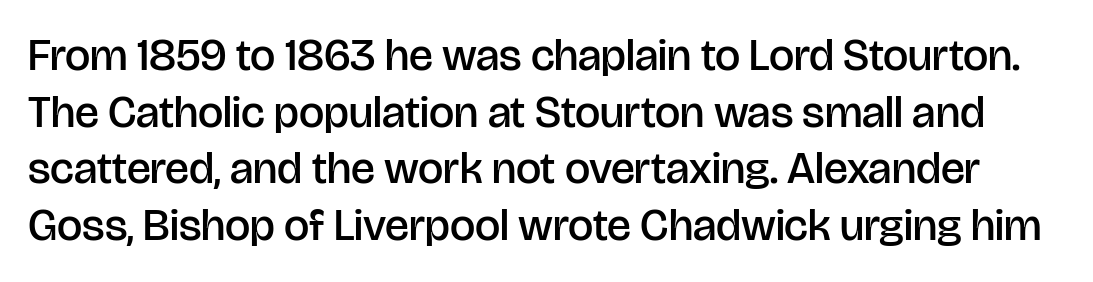
The image shows 45 px semibold sans-serif type, upright; set normal line spacing (1.26x), normal letter spacing, not underlined; low stroke contrast and a large x-height.
